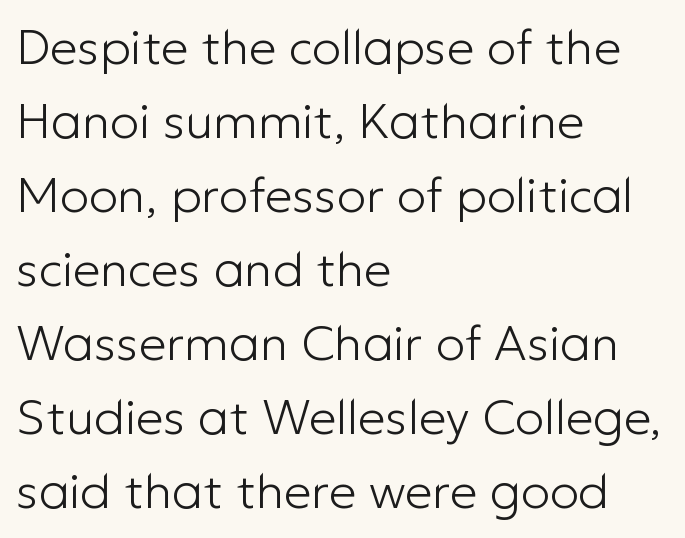
The specimen omits any rule beneath the text block's lines. Stems here are at most as thick as an everyday book face. Which margin do the lines hug? The left one — the right edge is uneven. This sample uses plain, unmodified letter spacing. Rendered with straight, roman letterforms.
